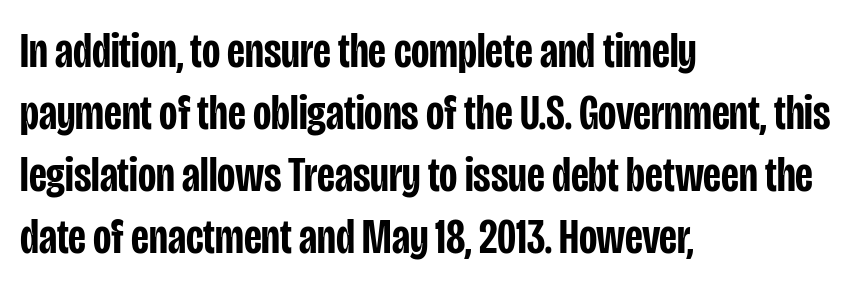
Think of a printed novel: that variable character pitch is what you see here. This is moderately heavy type, rendered in semibold. Regarding serifs, this sample does without them. One-word summary of the alignment: left. No word sits above an underline. Between one letter and the next there's only the usual sliver of space.
